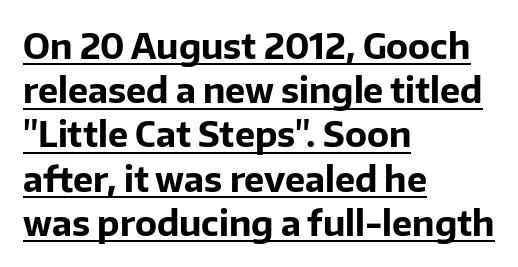
Each new line begins a customary step beneath the previous one. As a designer I'd log this as weight 700, bold. The passage shown is typed in a proportional face where columns would drift. Underlined type.
